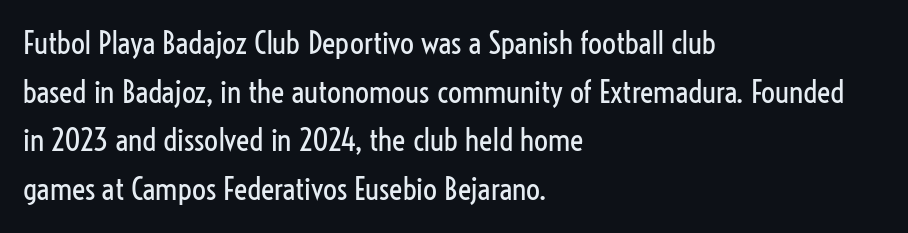
The image shows 31 px regular-weight, condensed sans-serif type, upright; set left-aligned, normal line spacing (1.57x), normal letter spacing, not underlined; low stroke contrast and a medium x-height.
